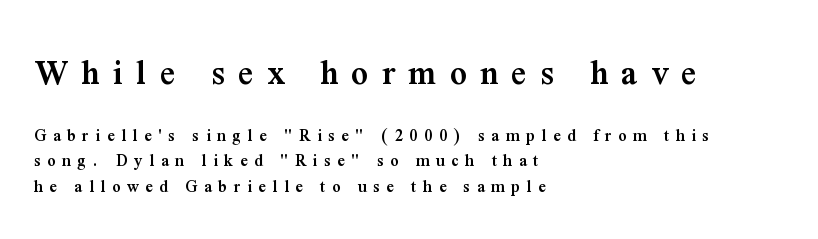
{"serif": "yes", "italic": "no", "bold": "semi", "weight": "semibold", "width": "normal", "stroke_contrast": "medium", "x_height": "medium", "monospaced": "no", "underline": "no", "align": "left", "line_spacing": "normal", "line_spacing_ratio": 1.41, "letter_spacing": "wide", "letter_spacing_em": 0.36, "larger_block": "first", "size_ratio": 2.06, "glyph_px": 37}
